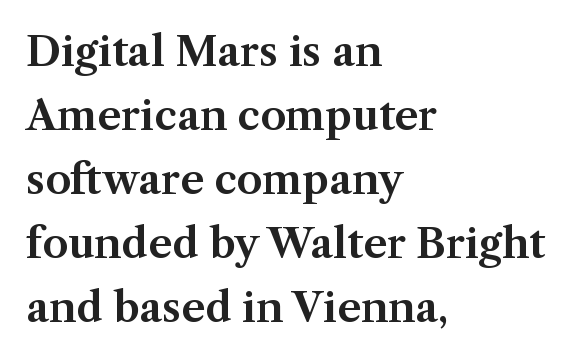
Q: Is the text italic (slanted)? A: No, it is upright.
Q: Is the typeface a serif or a sans-serif typeface? A: Serif.
Q: Is the text underlined? A: No.
Q: How is the paragraph aligned? A: Left-aligned.
Q: Is the spacing between letters normal or unusually wide? A: Normal.
Q: Is the spacing between lines tight, normal or loose? A: Normal.
Q: Width (condensed, normal, or wide)? A: Normal.
Q: Stroke contrast? A: Medium.
Q: x-height? A: Medium.
Q: Monospaced? A: No.
